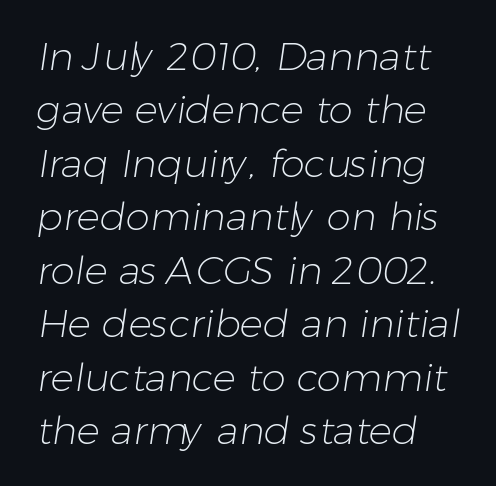
Nobody drew a line under any word here. What kind of face is this? One without serifs — a sans. Look at the tracking — it's just the regular setting, nothing added. The letters advance in unequal steps, a hallmark of proportional type. Leading: standard. Vertical stems look standard width or narrower in stroke.
